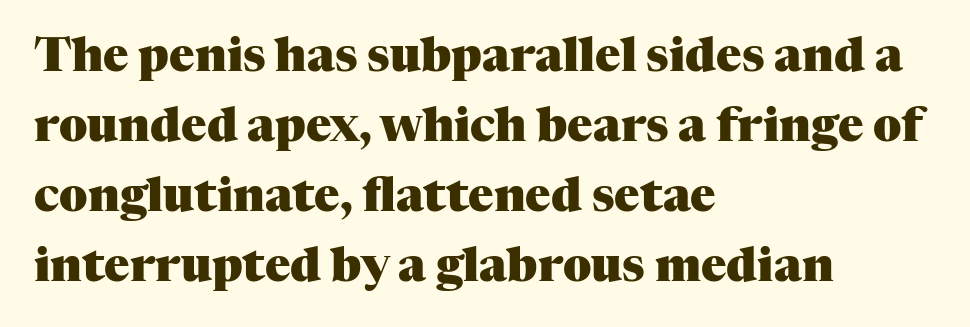
The image shows 47 px heavy serif type, upright; set left-aligned, normal line spacing (1.49x), normal letter spacing, not underlined; medium stroke contrast and a medium x-height.
